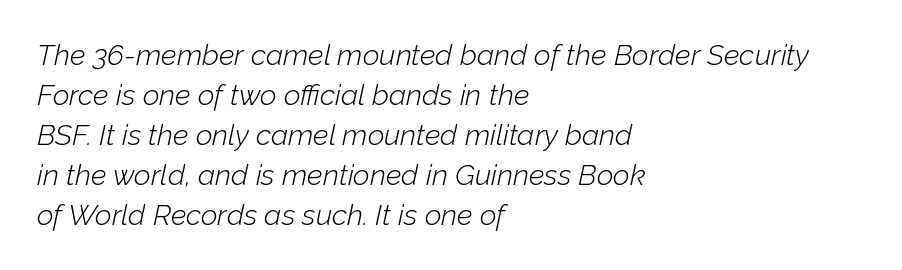
Q: Is the text bold? A: No.
Q: Is the text italic (slanted)? A: Yes, it leans right by about 12 degrees.
Q: Is the text underlined? A: No.
Q: How is the paragraph aligned? A: Left-aligned.
Q: Is the spacing between letters normal or unusually wide? A: Normal.
Q: Is the spacing between lines tight, normal or loose? A: Normal.
Q: Width (condensed, normal, or wide)? A: Normal.
Q: Stroke contrast? A: Low.
Q: x-height? A: Medium.
Q: Monospaced? A: No.
